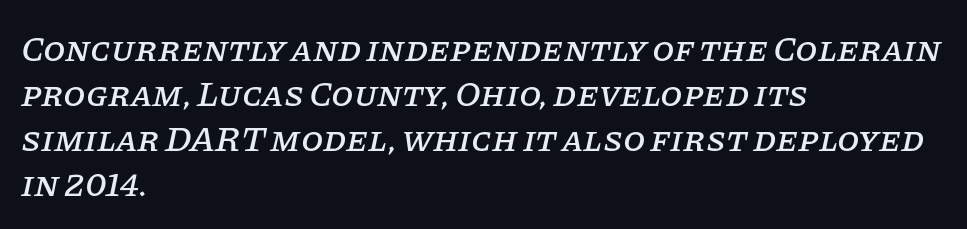
Q: Is the text italic (slanted)? A: Yes, it leans right by about 11 degrees.
Q: Is the typeface a serif or a sans-serif typeface? A: Serif.
Q: Is the text underlined? A: No.
Q: How is the paragraph aligned? A: Left-aligned.
Q: Is the spacing between letters normal or unusually wide? A: Normal.
Q: Is the spacing between lines tight, normal or loose? A: Normal.
Q: Width (condensed, normal, or wide)? A: Normal.
Q: Stroke contrast? A: Low.
Q: x-height? A: Large.
Q: Monospaced? A: No.
